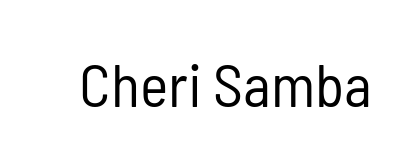
{"serif": "no", "italic": "no", "bold": "no", "weight": "regular", "width": "condensed", "stroke_contrast": "low", "x_height": "medium", "monospaced": "no", "underline": "no", "letter_spacing": "normal", "letter_spacing_em": 0.0, "glyph_px": 60}
